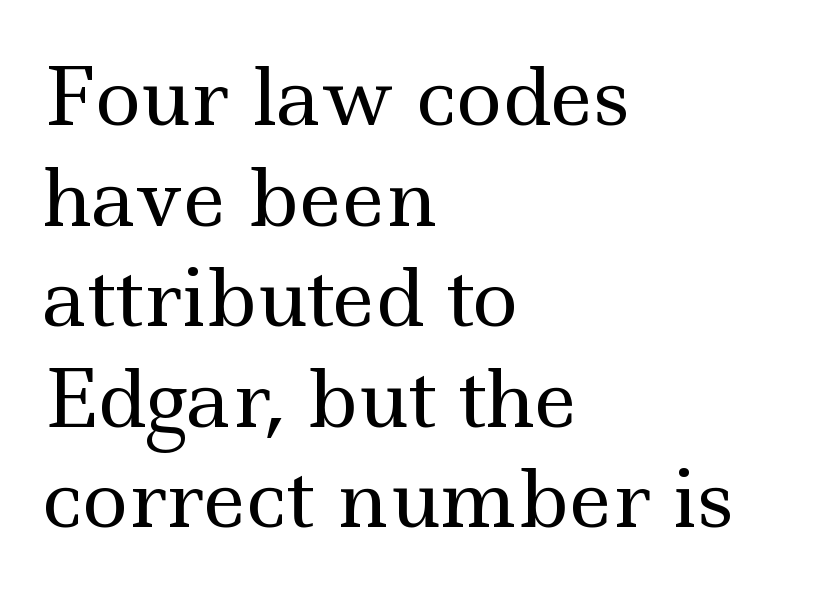
Beneath every word, the page is bare. The strokes are not fattened; the text isn't bold. The designer went with a serif here, giving each stem small feet. These lines are rendered in a variable-pitch font. No italicization has been applied; the sample stays upright.
